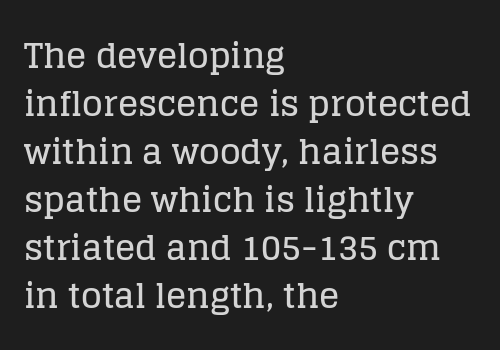
Q: Is the text italic (slanted)? A: No, it is upright.
Q: Is the typeface a serif or a sans-serif typeface? A: Serif.
Q: Is the text underlined? A: No.
Q: How is the paragraph aligned? A: Left-aligned.
Q: Is the spacing between letters normal or unusually wide? A: Normal.
Q: Is the spacing between lines tight, normal or loose? A: Normal.
Q: Width (condensed, normal, or wide)? A: Normal.
Q: Stroke contrast? A: Low.
Q: x-height? A: Large.
Q: Monospaced? A: No.
